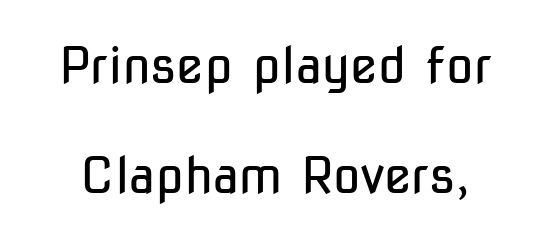
The foot of each line stays bare and open. Classification — sans serif. Is this a heavy cut? Hardly; it is regular or lighter. Notice the wide empty band between every row — that's loose leading. Posture: upright roman. Compared with typical body copy, the letter spacing here is the same.
